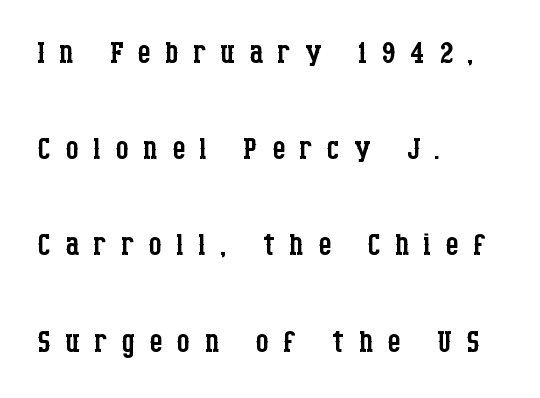
Q: Is the text bold? A: No.
Q: Is the text italic (slanted)? A: No, it is upright.
Q: Is the typeface a serif or a sans-serif typeface? A: Serif.
Q: Is the text underlined? A: No.
Q: How is the paragraph aligned? A: Left-aligned.
Q: Is the spacing between letters normal or unusually wide? A: Unusually wide.
Q: Is the spacing between lines tight, normal or loose? A: Loose.
Q: Width (condensed, normal, or wide)? A: Condensed.
Q: Stroke contrast? A: Low.
Q: x-height? A: Large.
Q: Monospaced? A: No.
